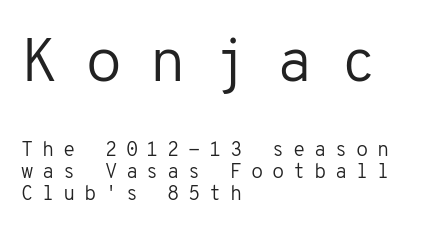
The image shows 61 px regular-weight sans-serif type, upright, monospaced; set left-aligned, tight line spacing (1.09x), unusually wide letter spacing (+0.43 em), not underlined; the first (top) block is 3.05x larger; low stroke contrast and a medium x-height.
